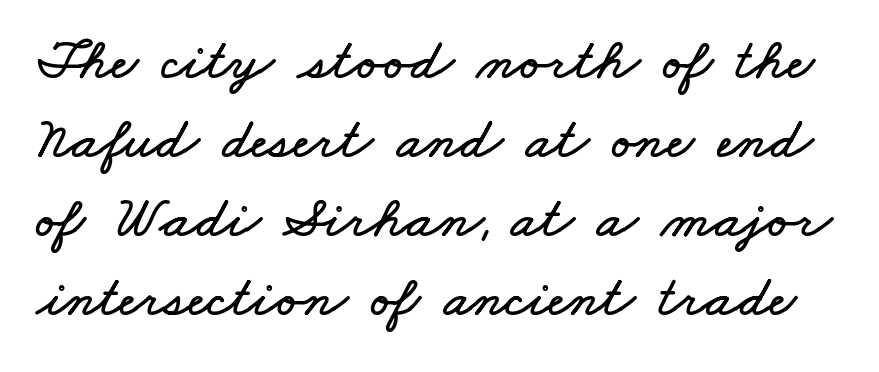
Inter-character spacing is left at the font's built-in metrics. A typesetter would call this proportional, since set widths differ per character. Type without underlining. The space between consecutive lines is moderate.
